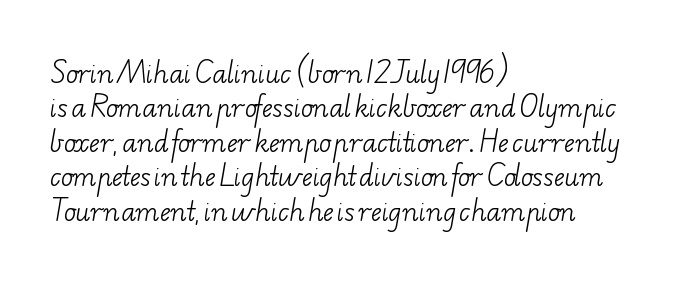
{"bold": "no", "underline": "no", "align": "left", "line_spacing": "normal", "line_spacing_ratio": 1.38, "letter_spacing": "normal", "letter_spacing_em": 0.0, "glyph_px": 25}
